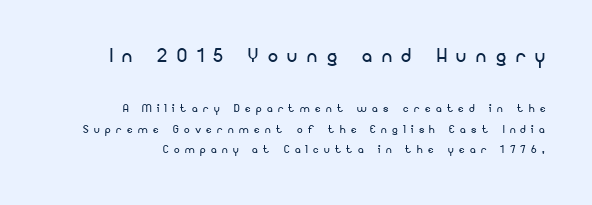
The image shows 25 px text type, upright; set right-aligned, normal line spacing (1.46x), unusually wide letter spacing (+0.39 em), not underlined; the first (top) block is 1.79x larger.
